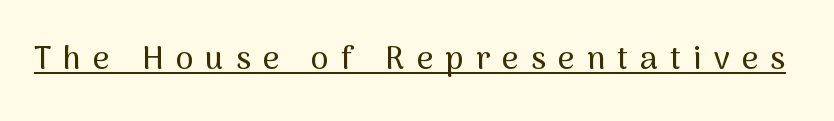
{"serif": "no", "italic": "no", "width": "normal", "stroke_contrast": "medium", "x_height": "medium", "monospaced": "no", "underline": "yes", "letter_spacing": "wide", "letter_spacing_em": 0.38, "glyph_px": 32}
